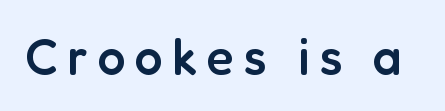
{"serif": "no", "italic": "no", "bold": "semi", "weight": "semibold", "width": "normal", "stroke_contrast": "low", "x_height": "medium", "monospaced": "no", "underline": "no", "glyph_px": 50}
